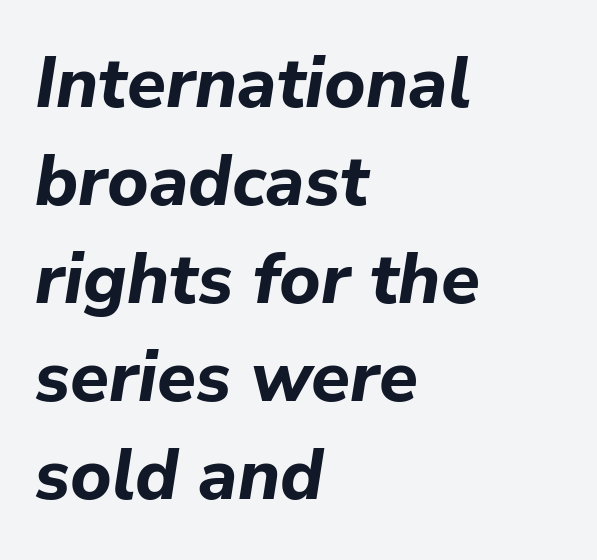
Q: Is the text bold? A: Yes.
Q: Is the text italic (slanted)? A: Yes, it leans right by about 9 degrees.
Q: Is the text underlined? A: No.
Q: How is the paragraph aligned? A: Left-aligned.
Q: Is the spacing between letters normal or unusually wide? A: Normal.
Q: Is the spacing between lines tight, normal or loose? A: Normal.
Q: Width (condensed, normal, or wide)? A: Normal.
Q: Stroke contrast? A: Low.
Q: x-height? A: Medium.
Q: Monospaced? A: No.
